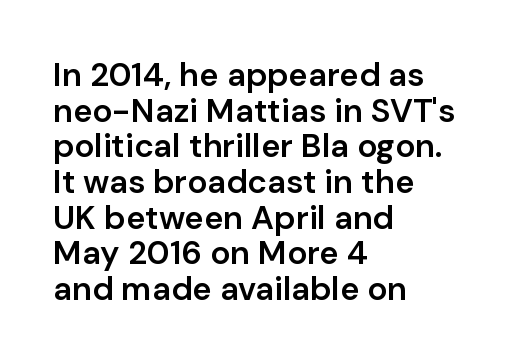
These lines keep a tight, regular rhythm from letter to letter. A clean baseline with only descenders dipping below it. You could not count columns in this text — the font is proportionally spaced. A typesetter would mark this as roman, not italic. A student would call this left alignment; a typographer would say flush left, rag right. The vertical gap from one line to the next is small.
